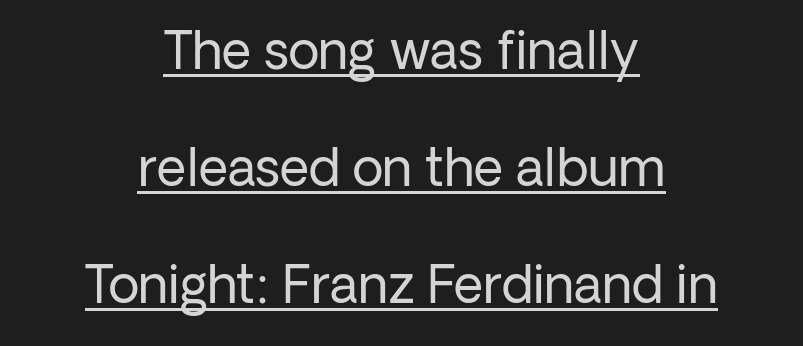
Q: Is the text bold? A: No.
Q: Is the text italic (slanted)? A: No, it is upright.
Q: Is the typeface a serif or a sans-serif typeface? A: Sans-serif.
Q: Is the text underlined? A: Yes.
Q: How is the paragraph aligned? A: Centered.
Q: Is the spacing between letters normal or unusually wide? A: Normal.
Q: Is the spacing between lines tight, normal or loose? A: Loose.
Q: Width (condensed, normal, or wide)? A: Normal.
Q: Stroke contrast? A: Low.
Q: x-height? A: Medium.
Q: Monospaced? A: No.
